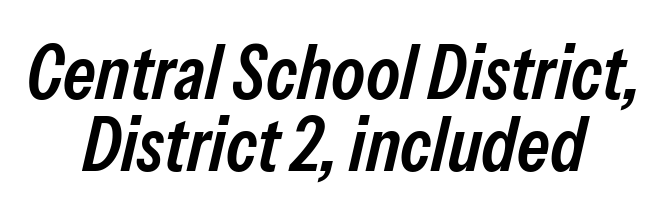
{"italic": "yes", "lean": "right", "slant_degrees": 13, "bold": "semi", "weight": "semibold", "width": "condensed", "stroke_contrast": "low", "x_height": "medium", "monospaced": "no", "underline": "no", "align": "center", "line_spacing": "tight", "line_spacing_ratio": 0.95, "letter_spacing": "normal", "letter_spacing_em": 0.0, "glyph_px": 76}
